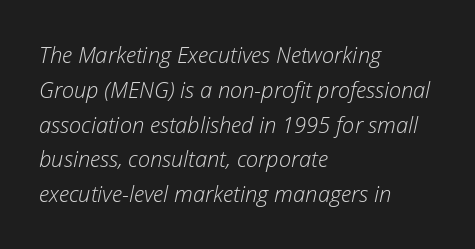
The image shows 22 px text type, italic (leaning right); set left-aligned, normal line spacing (1.58x), normal letter spacing, not underlined.
